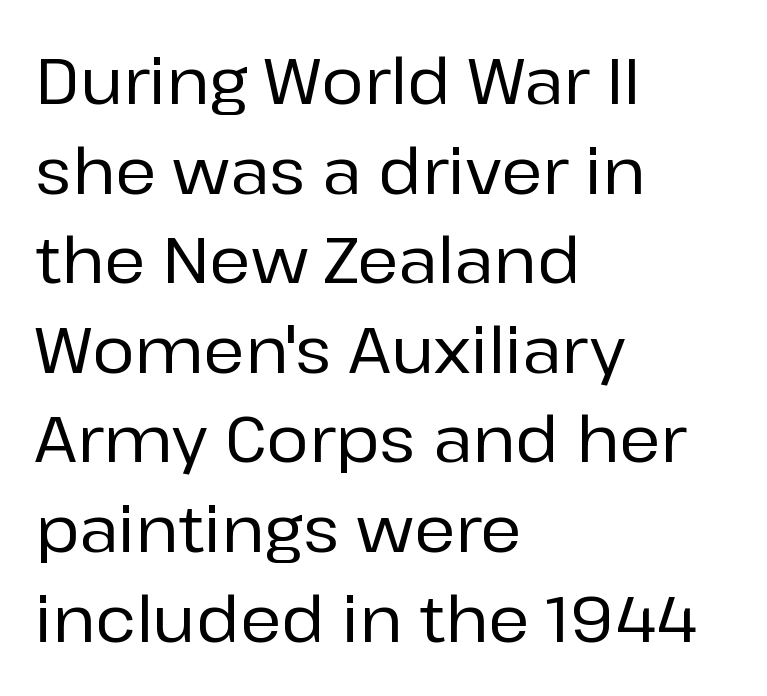
Reading down the column, the eye jumps a familiar distance to each next line. Is this a fixed-width face? No — the glyphs have proportional, varying widths. Quick note: not italic, upright. The string is rendered with underlining switched off. This rendering employs a face without finishing strokes, i.e., a sans-serif. The face used here is rendered with its standard letterfit.
